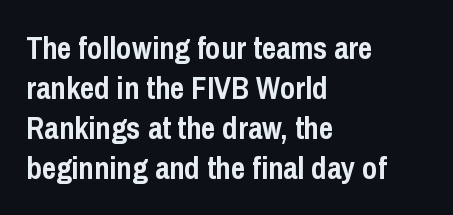
The image shows 31 px semibold, condensed sans-serif type, upright; set left-aligned, normal line spacing (1.29x), normal letter spacing, not underlined; low stroke contrast and a medium x-height.
